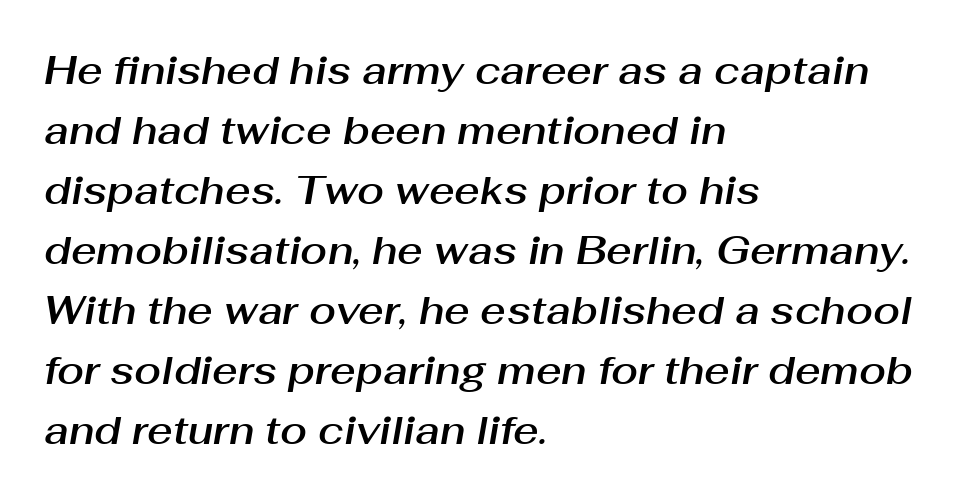
Q: Is the text italic (slanted)? A: Yes, it leans right by about 10 degrees.
Q: Is the text underlined? A: No.
Q: How is the paragraph aligned? A: Left-aligned.
Q: Is the spacing between letters normal or unusually wide? A: Normal.
Q: Is the spacing between lines tight, normal or loose? A: Normal.
Q: Width (condensed, normal, or wide)? A: Normal.
Q: Stroke contrast? A: Medium.
Q: x-height? A: Medium.
Q: Monospaced? A: No.
